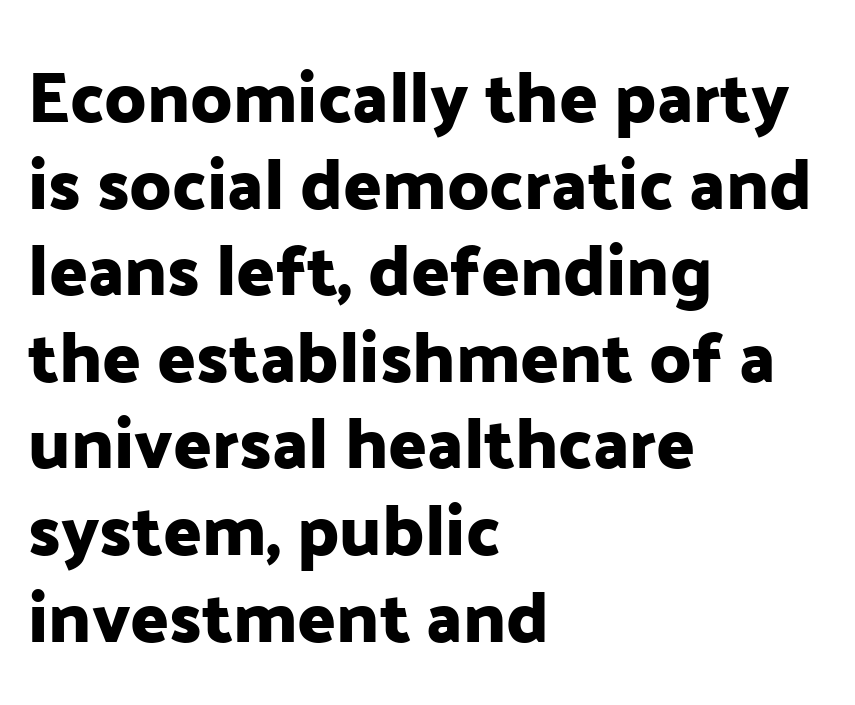
{"serif": "no", "italic": "no", "width": "normal", "stroke_contrast": "low", "x_height": "medium", "monospaced": "no", "underline": "no", "align": "left", "line_spacing_ratio": 1.22, "letter_spacing": "normal", "letter_spacing_em": 0.0, "glyph_px": 71}
